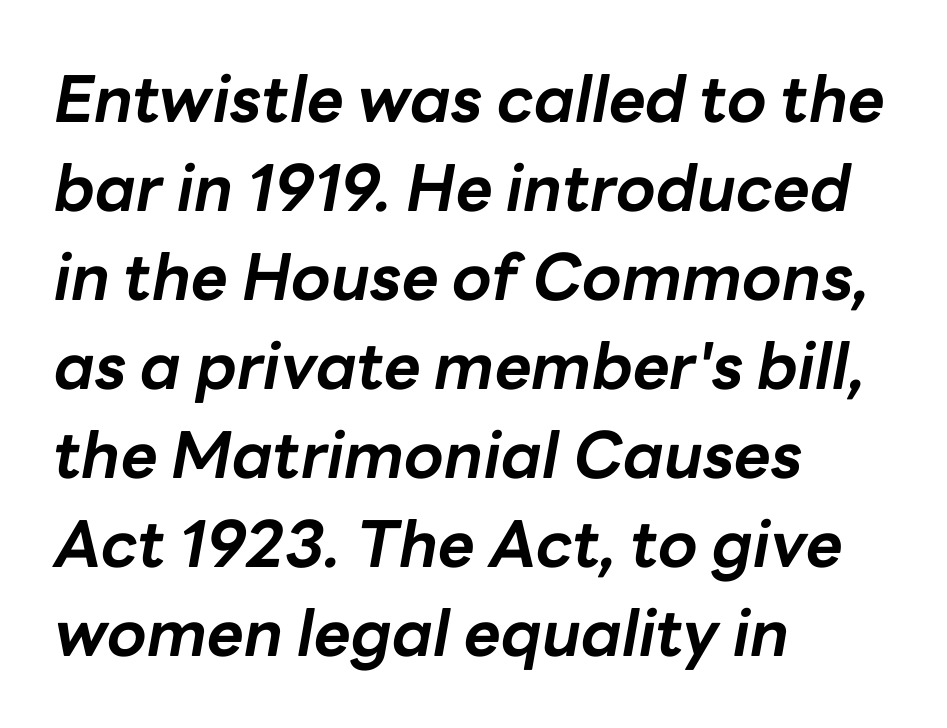
{"italic": "yes", "lean": "right", "slant_degrees": 10, "bold": "yes", "weight": "bold", "width": "normal", "stroke_contrast": "low", "x_height": "medium", "monospaced": "no", "underline": "no", "align": "left", "line_spacing": "normal", "line_spacing_ratio": 1.39, "letter_spacing": "normal", "letter_spacing_em": 0.0, "glyph_px": 64}
